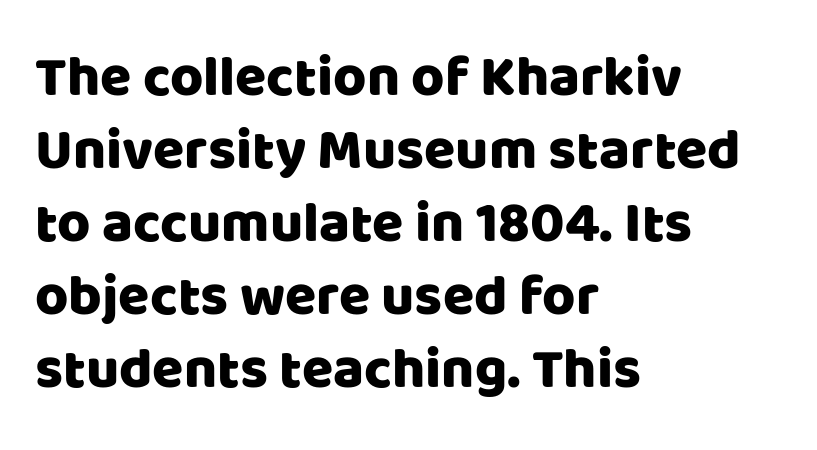
{"serif": "no", "italic": "no", "width": "normal", "stroke_contrast": "low", "x_height": "large", "monospaced": "no", "underline": "no", "align": "left", "line_spacing": "normal", "line_spacing_ratio": 1.28, "letter_spacing": "normal", "letter_spacing_em": 0.0, "glyph_px": 57}
